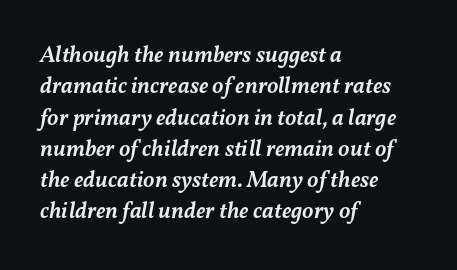
{"italic": "yes", "lean": "right", "slant_degrees": 11, "bold": "semi", "underline": "no", "align": "left", "line_spacing": "normal", "line_spacing_ratio": 1.36, "letter_spacing": "normal", "letter_spacing_em": 0.0, "glyph_px": 23}
